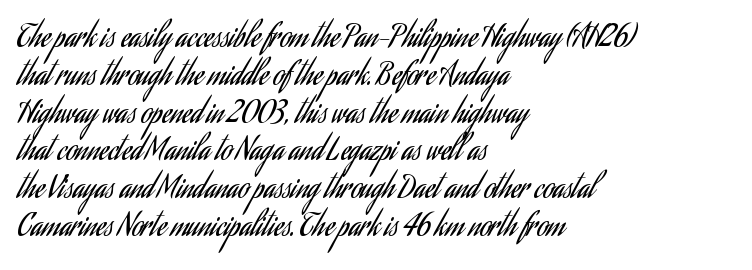
{"serif": "no", "bold": "no", "weight": "regular", "width": "condensed", "stroke_contrast": "low", "x_height": "small", "monospaced": "no", "underline": "no", "align": "left", "line_spacing": "normal", "line_spacing_ratio": 1.26, "letter_spacing": "normal", "letter_spacing_em": 0.0, "glyph_px": 30}
